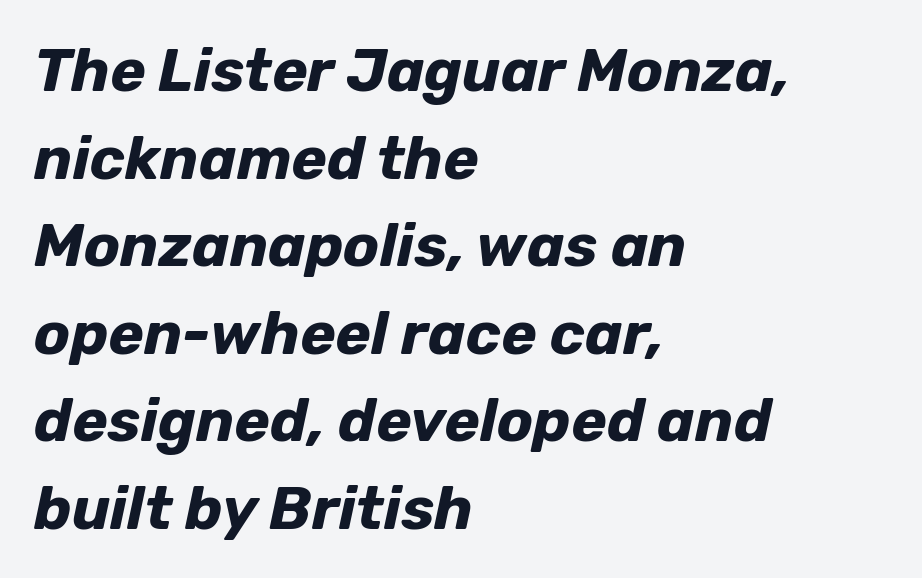
What's the leading like? Ordinary, nothing unusual. Each letter keeps its own natural width here, so spacing adapts to shape. The letters are slanted; this is an italic face. The passage shown has conventional tracking throughout. No word sits above an underline. Layout note: lines flush left.
